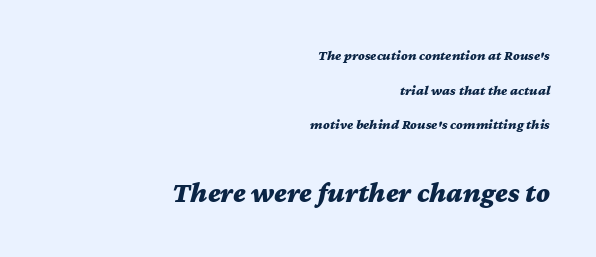
{"italic": "yes", "lean": "right", "slant_degrees": 12, "bold": "yes", "weight": "bold", "width": "wide", "stroke_contrast": "medium", "x_height": "medium", "monospaced": "no", "underline": "no", "align": "right", "line_spacing": "loose", "line_spacing_ratio": 2.47, "letter_spacing": "normal", "letter_spacing_em": 0.0, "larger_block": "second", "size_ratio": 2.07, "glyph_px": 29}
